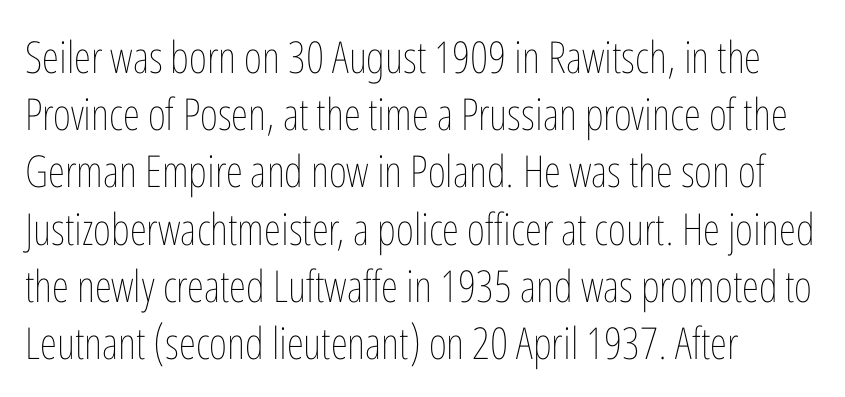
{"italic": "no", "bold": "no", "weight": "thin", "width": "condensed", "stroke_contrast": "low", "x_height": "medium", "monospaced": "no", "underline": "no", "align": "left", "line_spacing": "normal", "line_spacing_ratio": 1.3, "letter_spacing": "normal", "letter_spacing_em": 0.0, "glyph_px": 44}
